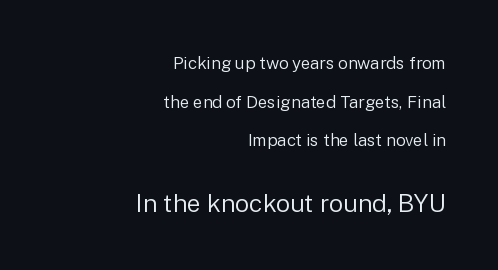
The image shows 25 px text type, upright; set right-aligned, loose line spacing (2.27x), normal letter spacing, not underlined; the second (bottom) block is 1.47x larger.
